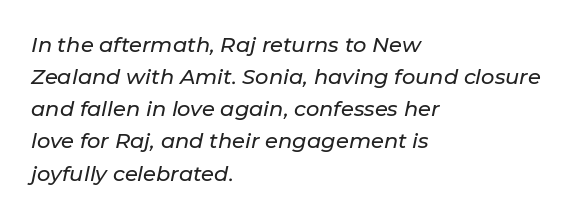
{"italic": "yes", "lean": "right", "slant_degrees": 11, "underline": "no", "align": "left", "line_spacing": "normal", "line_spacing_ratio": 1.53, "letter_spacing": "normal", "letter_spacing_em": 0.0, "glyph_px": 21}
